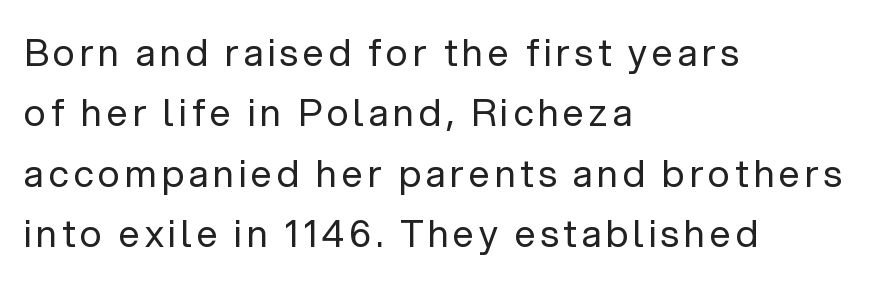
Q: Is the text bold? A: No.
Q: Is the text italic (slanted)? A: No, it is upright.
Q: Is the typeface a serif or a sans-serif typeface? A: Sans-serif.
Q: Is the text underlined? A: No.
Q: How is the paragraph aligned? A: Left-aligned.
Q: Is the spacing between lines tight, normal or loose? A: Normal.
Q: Width (condensed, normal, or wide)? A: Normal.
Q: Stroke contrast? A: Low.
Q: x-height? A: Medium.
Q: Monospaced? A: No.
